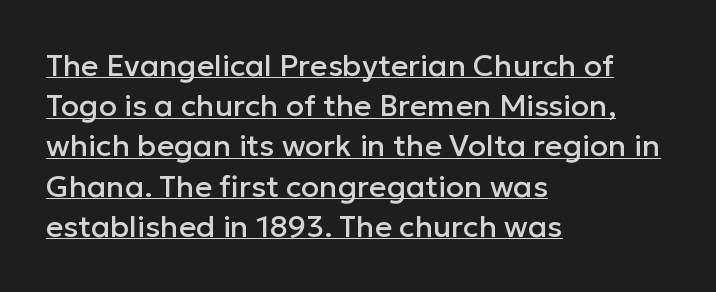
The image shows 30 px sans-serif type, upright; set left-aligned, normal line spacing (1.34x), normal letter spacing, underlined; low stroke contrast and a medium x-height.
